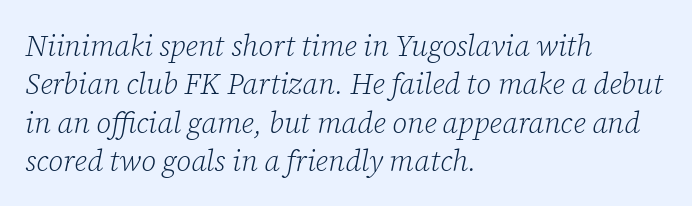
{"serif": "yes", "italic": "yes", "lean": "right", "slant_degrees": 12, "bold": "no", "weight": "light", "width": "normal", "stroke_contrast": "low", "x_height": "medium", "monospaced": "no", "underline": "no", "align": "left", "line_spacing": "normal", "line_spacing_ratio": 1.32, "letter_spacing": "normal", "letter_spacing_em": 0.0, "glyph_px": 29}
